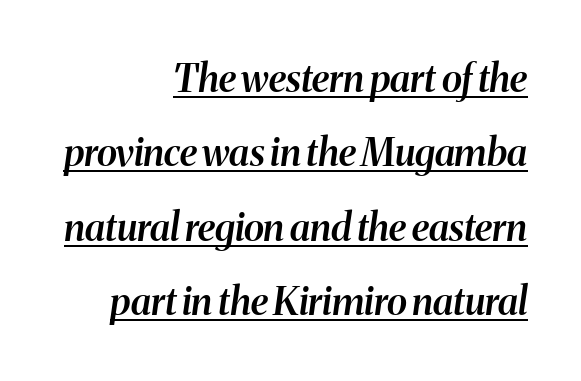
Q: Is the text bold? A: Semi-bold.
Q: Is the text italic (slanted)? A: Yes, it leans right by about 8 degrees.
Q: Is the text underlined? A: Yes.
Q: How is the paragraph aligned? A: Right-aligned.
Q: Is the spacing between letters normal or unusually wide? A: Normal.
Q: Is the spacing between lines tight, normal or loose? A: Loose.
Q: Width (condensed, normal, or wide)? A: Normal.
Q: Stroke contrast? A: Medium.
Q: x-height? A: Medium.
Q: Monospaced? A: No.
